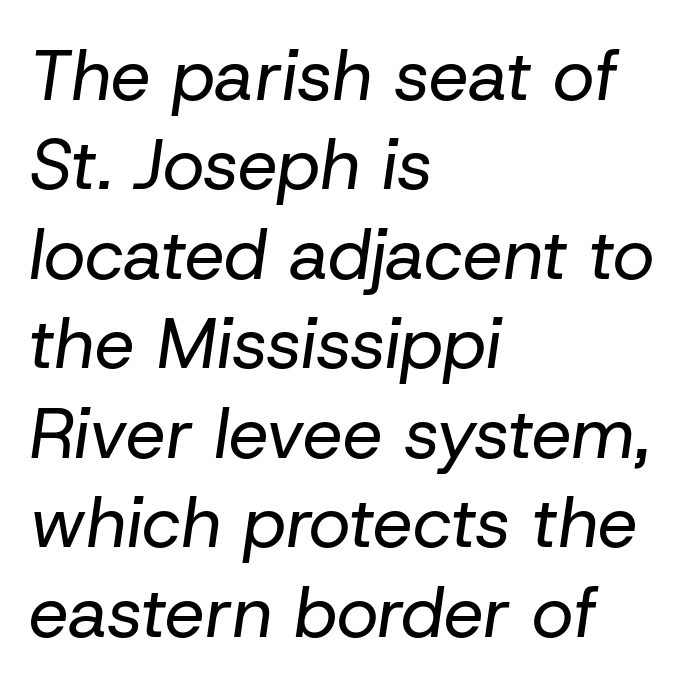
The image shows 71 px regular-weight type, italic (leaning right); set left-aligned, normal line spacing (1.26x), normal letter spacing, not underlined; low stroke contrast and a medium x-height.
